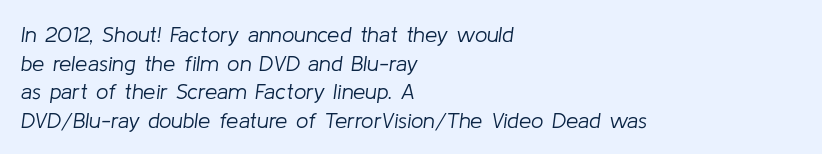
Q: Is the text bold? A: No.
Q: Is the text italic (slanted)? A: Yes, it leans right by about 8 degrees.
Q: Is the text underlined? A: No.
Q: How is the paragraph aligned? A: Left-aligned.
Q: Is the spacing between letters normal or unusually wide? A: Normal.
Q: Is the spacing between lines tight, normal or loose? A: Normal.
